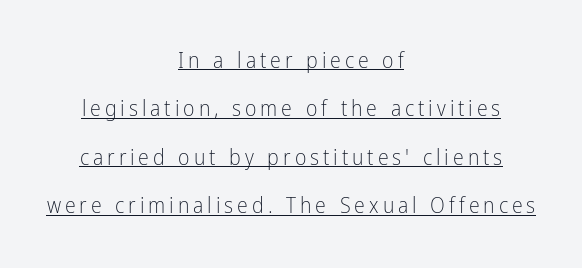
Q: Is the text bold? A: No.
Q: Is the text italic (slanted)? A: No, it is upright.
Q: Is the text underlined? A: Yes.
Q: How is the paragraph aligned? A: Centered.
Q: Is the spacing between lines tight, normal or loose? A: Loose.
